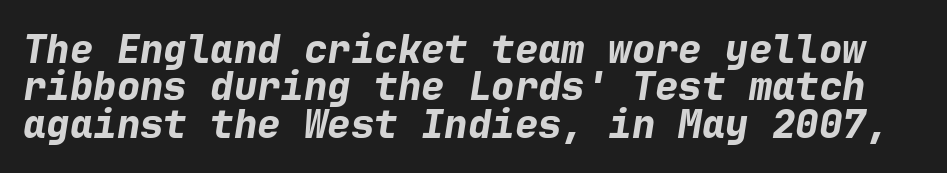
{"italic": "yes", "lean": "right", "slant_degrees": 9, "bold": "yes", "weight": "bold", "width": "normal", "stroke_contrast": "low", "x_height": "medium", "monospaced": "yes", "underline": "no", "line_spacing": "tight", "line_spacing_ratio": 0.96, "letter_spacing": "normal", "letter_spacing_em": 0.0, "glyph_px": 39}
